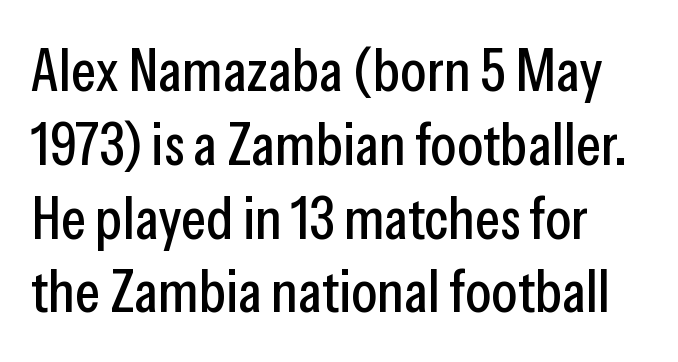
The image shows 60 px condensed sans-serif type, upright; set line spacing 1.23x, normal letter spacing, not underlined; low stroke contrast and a medium x-height.
